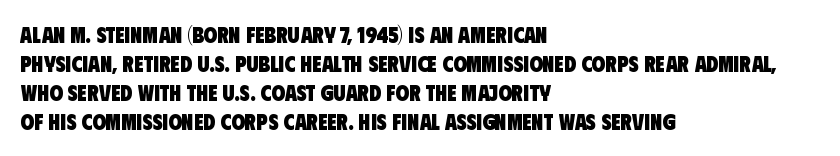
All the whitespace from short lines collects on the right. Honestly, the letter spacing is just normal — you wouldn't notice it. Strokes here are thick enough to call this a true bold. Evenly set lines give the paragraph a standard silhouette. The space beneath each line is pristine and unruled.
